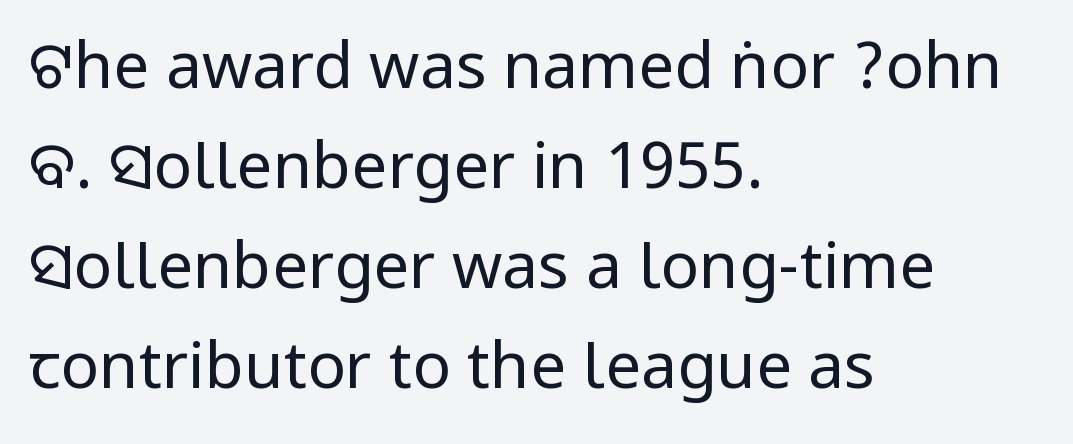
Q: Is the text bold? A: No.
Q: Is the text italic (slanted)? A: No, it is upright.
Q: Is the typeface a serif or a sans-serif typeface? A: Sans-serif.
Q: Is the text underlined? A: No.
Q: How is the paragraph aligned? A: Left-aligned.
Q: Is the spacing between letters normal or unusually wide? A: Normal.
Q: Is the spacing between lines tight, normal or loose? A: Normal.
Q: Width (condensed, normal, or wide)? A: Condensed.
Q: Stroke contrast? A: Low.
